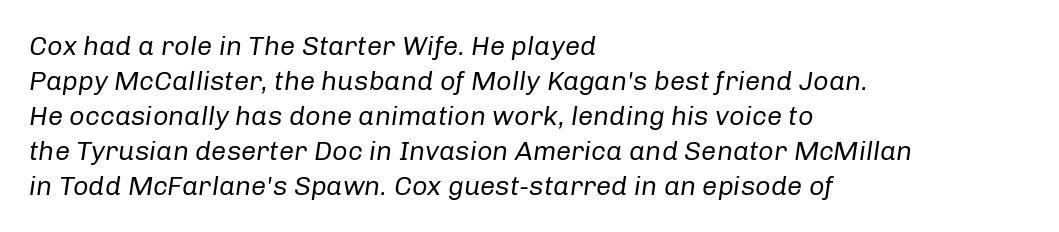
Q: Is the text bold? A: No.
Q: Is the text italic (slanted)? A: Yes, it leans right by about 8 degrees.
Q: Is the text underlined? A: No.
Q: How is the paragraph aligned? A: Left-aligned.
Q: Is the spacing between letters normal or unusually wide? A: Normal.
Q: Is the spacing between lines tight, normal or loose? A: Normal.
